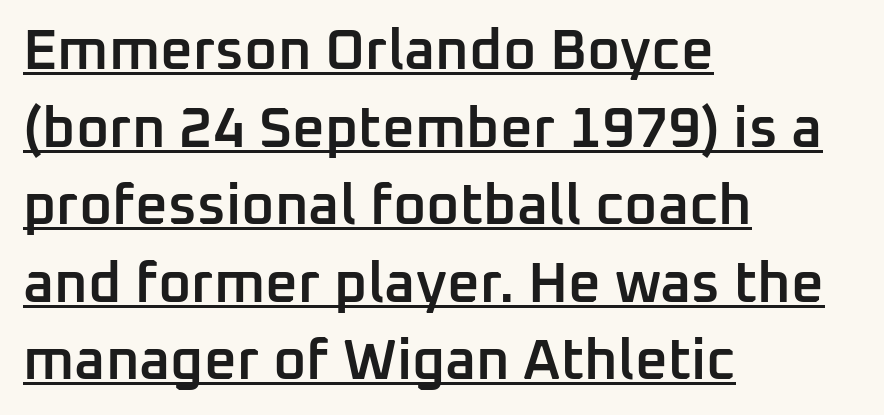
Q: Is the text bold? A: Semi-bold.
Q: Is the text italic (slanted)? A: No, it is upright.
Q: Is the typeface a serif or a sans-serif typeface? A: Sans-serif.
Q: Is the text underlined? A: Yes.
Q: How is the paragraph aligned? A: Left-aligned.
Q: Is the spacing between letters normal or unusually wide? A: Normal.
Q: Is the spacing between lines tight, normal or loose? A: Normal.
Q: Width (condensed, normal, or wide)? A: Normal.
Q: Stroke contrast? A: Low.
Q: x-height? A: Medium.
Q: Monospaced? A: No.
